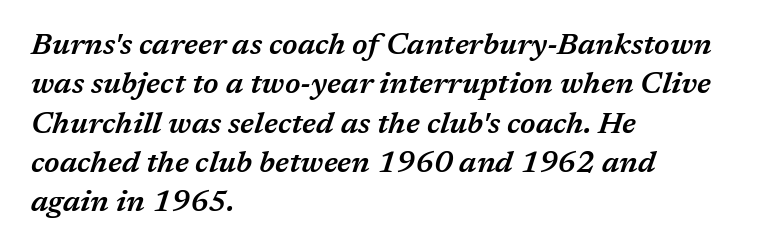
The image shows 30 px semibold type, italic (leaning right); set left-aligned, normal line spacing (1.31x), normal letter spacing, not underlined; medium stroke contrast and a medium x-height.
